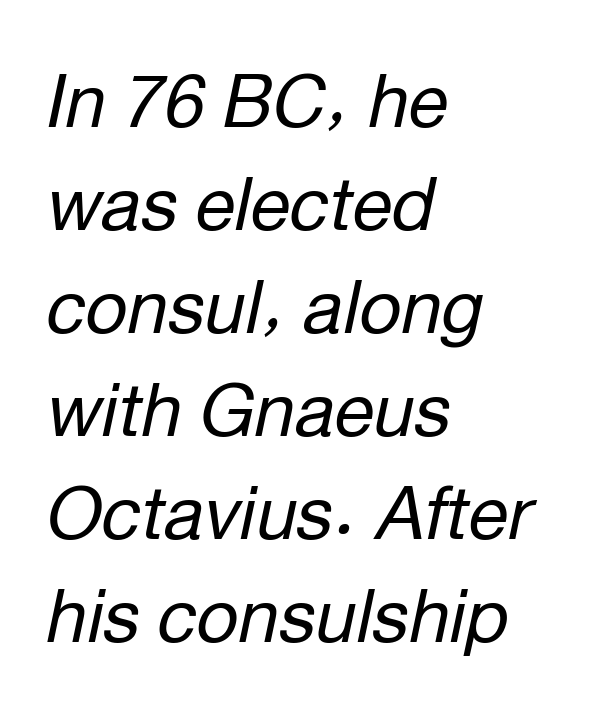
The image shows 73 px regular-weight type, italic (leaning right); set left-aligned, normal line spacing (1.41x), normal letter spacing, not underlined; low stroke contrast and a medium x-height.
